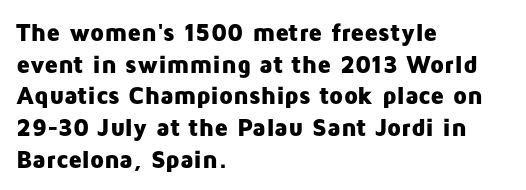
{"italic": "no", "bold": "yes", "underline": "no", "align": "left", "line_spacing": "normal", "line_spacing_ratio": 1.27, "letter_spacing": "normal", "letter_spacing_em": 0.0, "glyph_px": 25}
